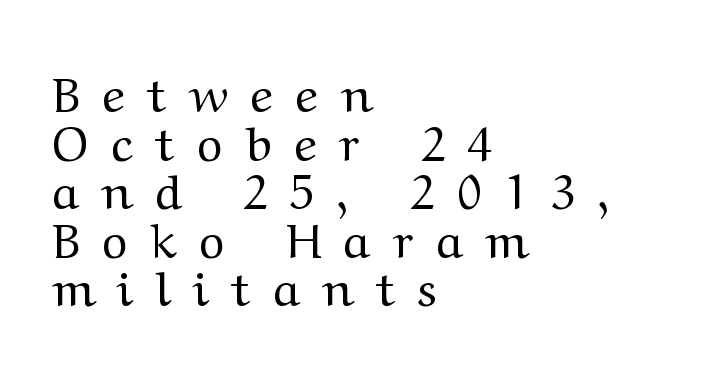
Q: Is the text bold? A: No.
Q: Is the text italic (slanted)? A: No, it is upright.
Q: Is the typeface a serif or a sans-serif typeface? A: Serif.
Q: Is the text underlined? A: No.
Q: How is the paragraph aligned? A: Left-aligned.
Q: Is the spacing between letters normal or unusually wide? A: Unusually wide.
Q: Is the spacing between lines tight, normal or loose? A: Tight.
Q: Width (condensed, normal, or wide)? A: Wide.
Q: Stroke contrast? A: Medium.
Q: x-height? A: Medium.
Q: Monospaced? A: No.
